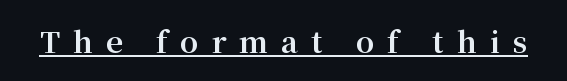
The image shows 29 px bold serif type, upright; set unusually wide letter spacing (+0.45 em), underlined; medium stroke contrast and a medium x-height.
